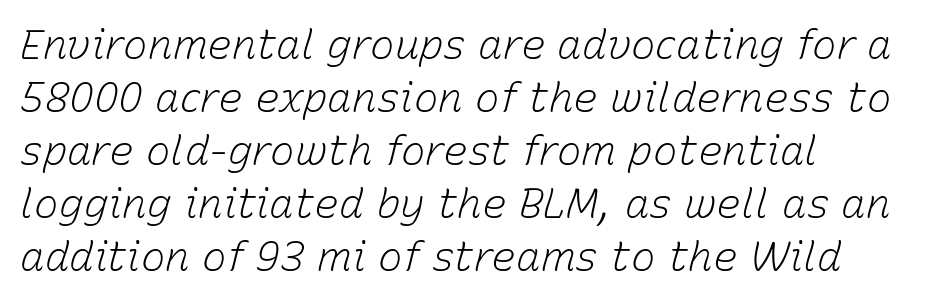
The image shows 41 px light type, italic (leaning right); set left-aligned, normal line spacing (1.29x), normal letter spacing, not underlined; low stroke contrast and a medium x-height.
